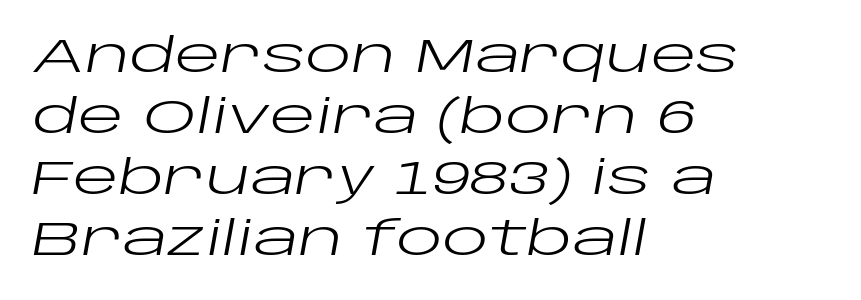
The image shows 48 px regular-weight, wide type, italic (leaning right); set left-aligned, normal line spacing (1.27x), normal letter spacing, not underlined; low stroke contrast and a large x-height.
